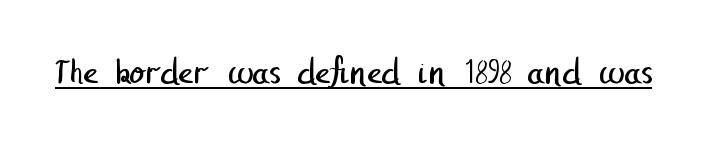
Q: Is the text bold? A: No.
Q: Is the typeface a serif or a sans-serif typeface? A: Sans-serif.
Q: Is the text underlined? A: Yes.
Q: Is the spacing between letters normal or unusually wide? A: Normal.
Q: Width (condensed, normal, or wide)? A: Normal.
Q: Stroke contrast? A: Low.
Q: x-height? A: Medium.
